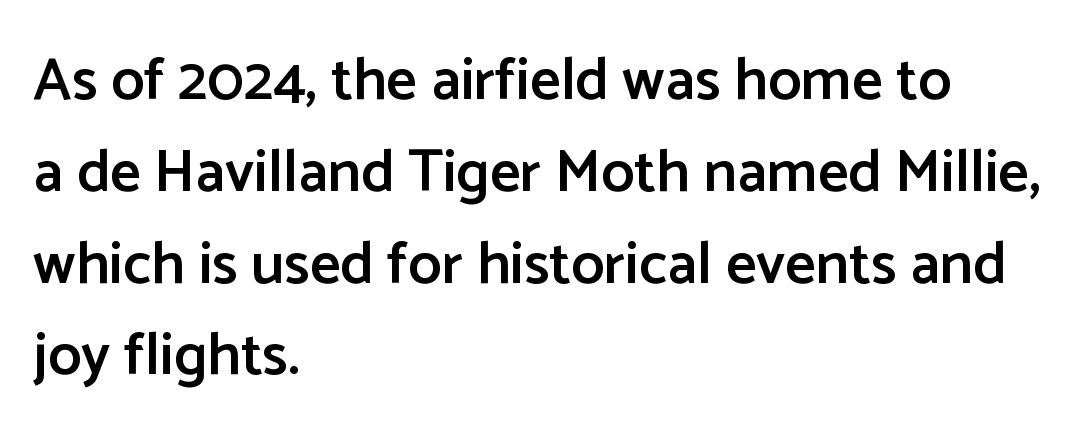
Q: Is the text bold? A: Semi-bold.
Q: Is the text italic (slanted)? A: No, it is upright.
Q: Is the typeface a serif or a sans-serif typeface? A: Sans-serif.
Q: Is the text underlined? A: No.
Q: How is the paragraph aligned? A: Left-aligned.
Q: Is the spacing between letters normal or unusually wide? A: Normal.
Q: Is the spacing between lines tight, normal or loose? A: Normal.
Q: Width (condensed, normal, or wide)? A: Normal.
Q: Stroke contrast? A: Low.
Q: x-height? A: Medium.
Q: Monospaced? A: No.
